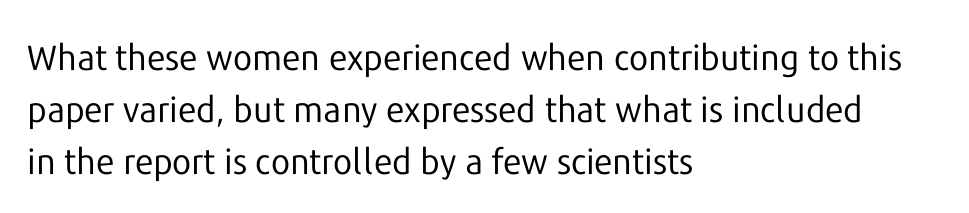
Q: Is the text bold? A: No.
Q: Is the text italic (slanted)? A: No, it is upright.
Q: Is the typeface a serif or a sans-serif typeface? A: Sans-serif.
Q: Is the text underlined? A: No.
Q: How is the paragraph aligned? A: Left-aligned.
Q: Is the spacing between letters normal or unusually wide? A: Normal.
Q: Is the spacing between lines tight, normal or loose? A: Normal.
Q: Width (condensed, normal, or wide)? A: Normal.
Q: Stroke contrast? A: Low.
Q: x-height? A: Medium.
Q: Monospaced? A: No.
